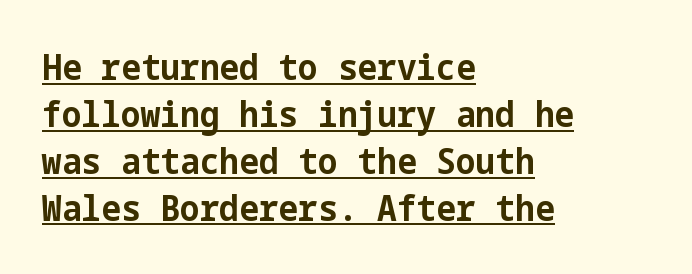
{"serif": "no", "italic": "no", "bold": "yes", "weight": "bold", "width": "normal", "stroke_contrast": "low", "x_height": "medium", "underline": "yes", "align": "left", "line_spacing": "normal", "line_spacing_ratio": 1.34, "letter_spacing": "normal", "letter_spacing_em": 0.0, "glyph_px": 35}
